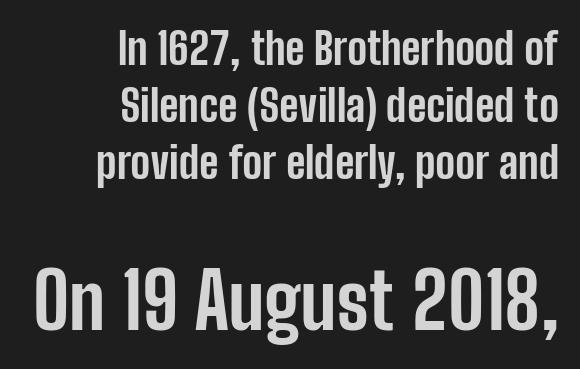
Q: Is the text bold? A: Yes.
Q: Is the text italic (slanted)? A: No, it is upright.
Q: Is the typeface a serif or a sans-serif typeface? A: Sans-serif.
Q: Is the text underlined? A: No.
Q: How is the paragraph aligned? A: Right-aligned.
Q: Is the spacing between letters normal or unusually wide? A: Normal.
Q: Is the spacing between lines tight, normal or loose? A: Normal.
Q: Which block of text is set in a larger size, the first (top) or the second (bottom)? A: The second (bottom) one.
Q: Width (condensed, normal, or wide)? A: Condensed.
Q: Stroke contrast? A: Low.
Q: x-height? A: Medium.
Q: Monospaced? A: No.
